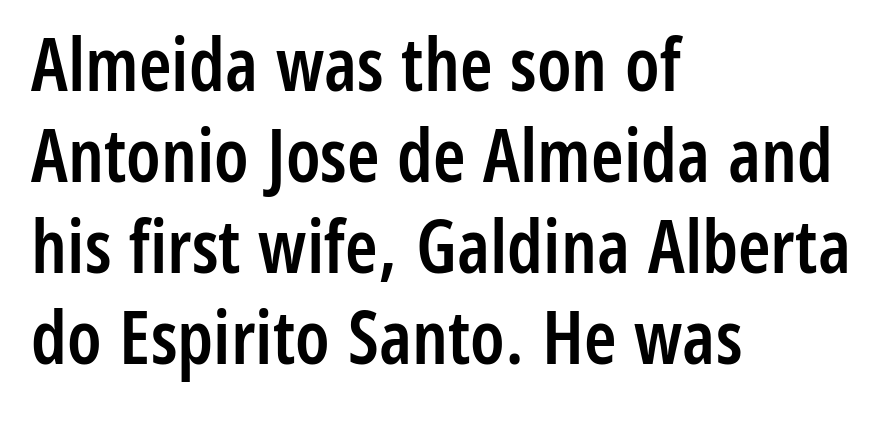
The image shows 74 px semibold, condensed sans-serif type, upright; set left-aligned, line spacing 1.23x, normal letter spacing, not underlined; low stroke contrast and a medium x-height.
